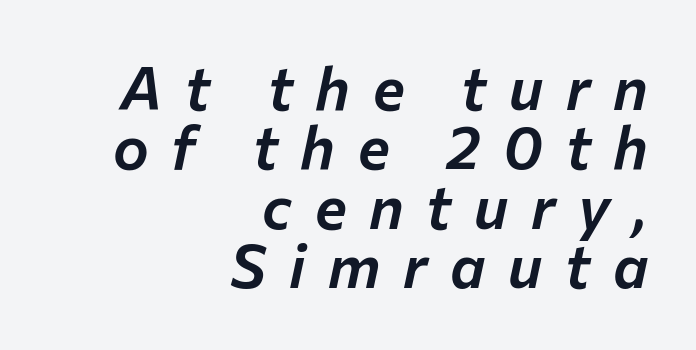
Q: Is the text italic (slanted)? A: Yes, it leans right by about 12 degrees.
Q: Is the text underlined? A: No.
Q: How is the paragraph aligned? A: Right-aligned.
Q: Is the spacing between letters normal or unusually wide? A: Unusually wide.
Q: Is the spacing between lines tight, normal or loose? A: Tight.
Q: Width (condensed, normal, or wide)? A: Normal.
Q: Stroke contrast? A: Low.
Q: x-height? A: Medium.
Q: Monospaced? A: No.
